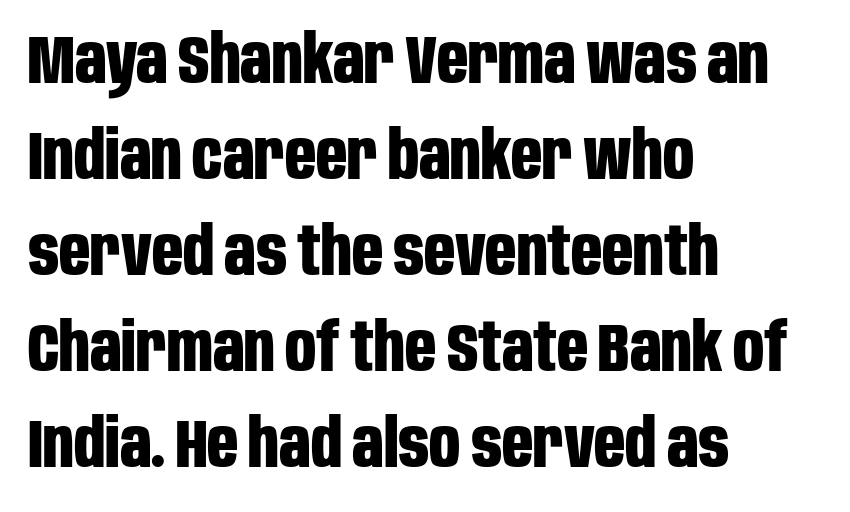
Type without underlining. The face used here has the dense, thick strokes of a bold. This sample uses a sans-serif face. This sample keeps an unexceptional amount of space between lines. Horizontal alignment here is leftward, the default for most running prose. Do the characters align in a grid? No, the font is proportional.
